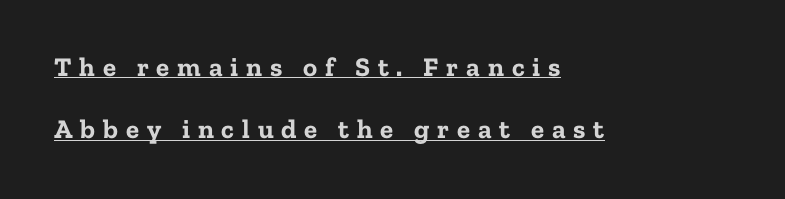
Q: Is the text bold? A: Yes.
Q: Is the text italic (slanted)? A: No, it is upright.
Q: Is the text underlined? A: Yes.
Q: How is the paragraph aligned? A: Left-aligned.
Q: Is the spacing between letters normal or unusually wide? A: Unusually wide.
Q: Is the spacing between lines tight, normal or loose? A: Loose.
